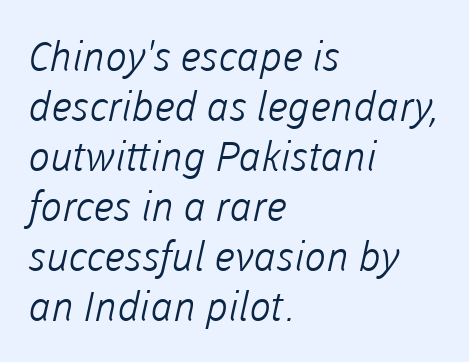
The image shows 41 px light sans-serif type; set left-aligned, line spacing 1.22x, normal letter spacing, not underlined; low stroke contrast and a medium x-height.
